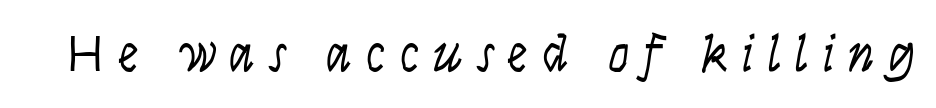
The image shows 52 px light, condensed type, italic (leaning right); set unusually wide letter spacing (+0.26 em), not underlined; low stroke contrast and a large x-height.
